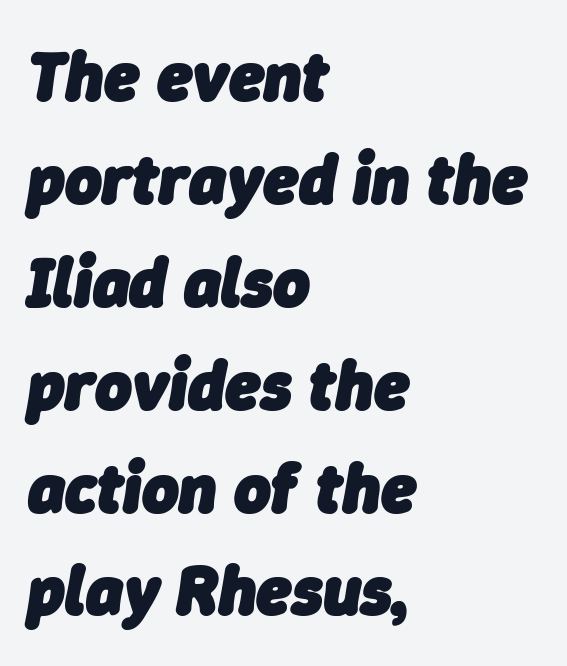
In CSS terms this would be text-align: left. Nothing unusual about the tracking: characters are spaced as the font intends. The zone under the glyphs is completely vacant. Is there much room between lines? A standard amount, neither cramped nor airy. The letters are bold, with thick, heavy strokes. Do the characters align in a grid? No, the font is proportional.
